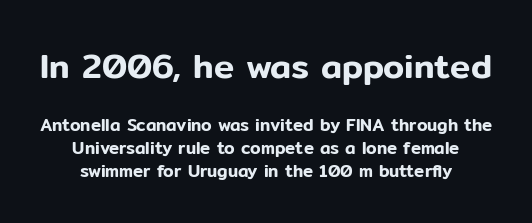
{"serif": "no", "italic": "no", "width": "normal", "stroke_contrast": "low", "x_height": "medium", "monospaced": "no", "underline": "no", "align": "center", "line_spacing": "normal", "line_spacing_ratio": 1.35, "letter_spacing": "normal", "letter_spacing_em": 0.0, "larger_block": "first", "size_ratio": 2.0, "glyph_px": 34}
